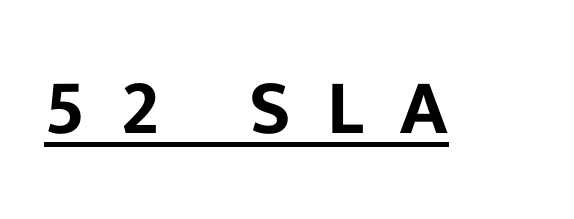
Q: Is the text italic (slanted)? A: No, it is upright.
Q: Is the typeface a serif or a sans-serif typeface? A: Sans-serif.
Q: Is the text underlined? A: Yes.
Q: Is the spacing between letters normal or unusually wide? A: Unusually wide.
Q: Width (condensed, normal, or wide)? A: Normal.
Q: Stroke contrast? A: Low.
Q: x-height? A: Medium.
Q: Monospaced? A: No.
